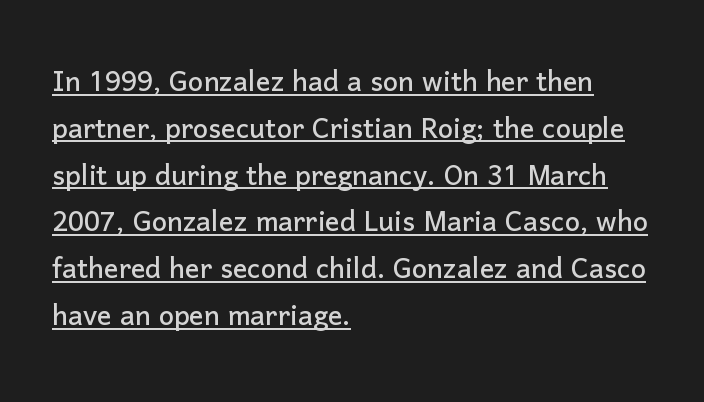
Q: Is the text italic (slanted)? A: No, it is upright.
Q: Is the typeface a serif or a sans-serif typeface? A: Sans-serif.
Q: Is the text underlined? A: Yes.
Q: How is the paragraph aligned? A: Left-aligned.
Q: Is the spacing between letters normal or unusually wide? A: Normal.
Q: Is the spacing between lines tight, normal or loose? A: Normal.
Q: Width (condensed, normal, or wide)? A: Normal.
Q: Stroke contrast? A: Low.
Q: x-height? A: Medium.
Q: Monospaced? A: No.
